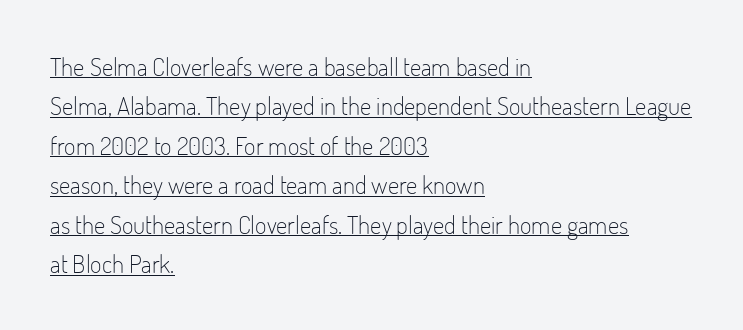
Q: Is the text bold? A: No.
Q: Is the text italic (slanted)? A: No, it is upright.
Q: Is the text underlined? A: Yes.
Q: How is the paragraph aligned? A: Left-aligned.
Q: Is the spacing between letters normal or unusually wide? A: Normal.
Q: Is the spacing between lines tight, normal or loose? A: Normal.
